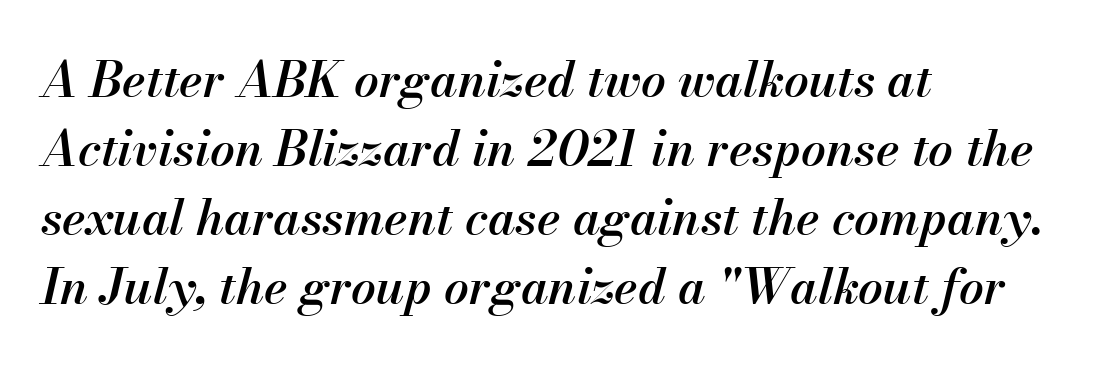
Nothing unusual about the tracking: characters are spaced as the font intends. Does the copy run flush right? No — it runs flush left. These lines are rendered in a variable-pitch font. Regular leading.
